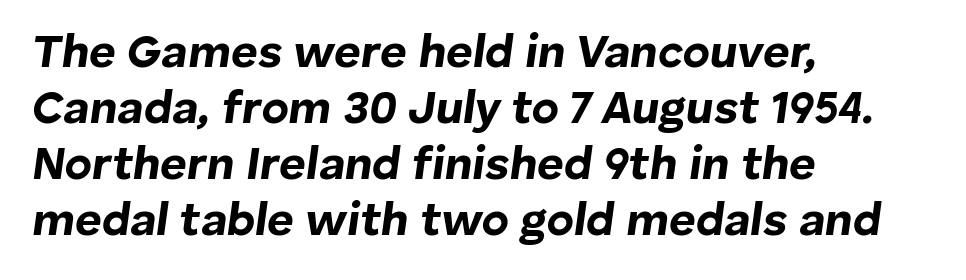
The zone under the glyphs is completely vacant. Summary of weight: heavy, a full bold. Compared with ordinary roman type, these characters are visibly tilted. Characters follow at the spacing the type designer built in. Character widths vary here, with narrow letters taking less room than wide ones.
